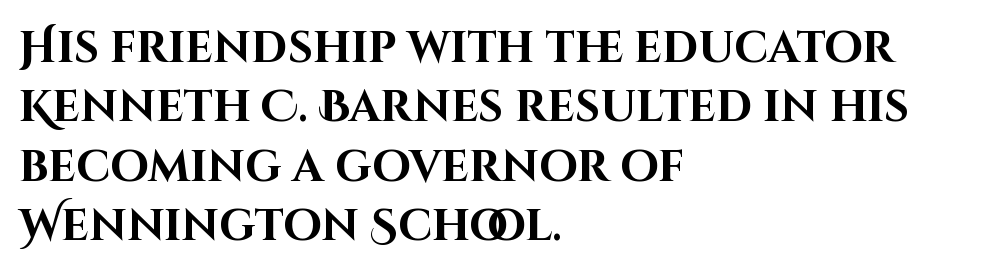
No extra tracking has been applied to these lines. Horizontally, the lines are justified to the leading edge only. How heavy is the stroke? Heavy — this is a bold. Descenders hang freely into open space. Does the lettering tilt? It doesn't — this is upright.
